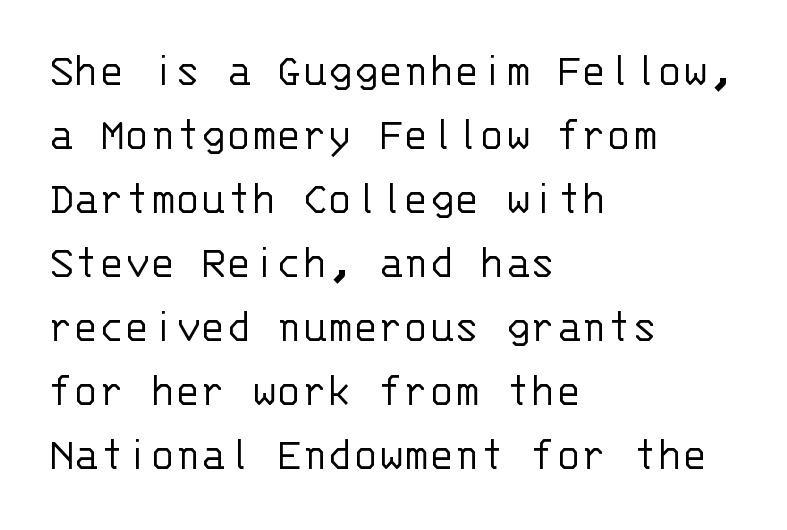
The face used here is rendered with its standard letterfit. Each letter, wide or thin by design, is forced into the same width here. Italic? Not at all — the glyphs are vertical. A classic flush-left, rag-right setting is used for this passage.
